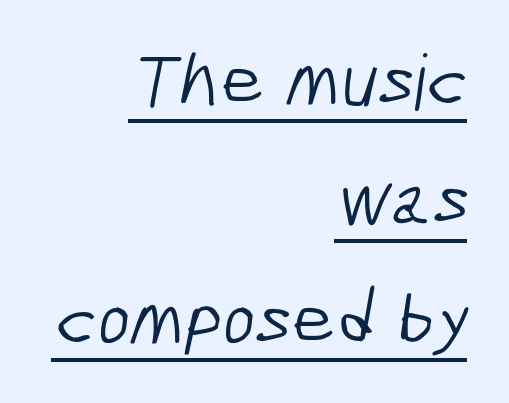
Q: Is the text bold? A: No.
Q: Is the typeface a serif or a sans-serif typeface? A: Sans-serif.
Q: Is the text underlined? A: Yes.
Q: How is the paragraph aligned? A: Right-aligned.
Q: Is the spacing between letters normal or unusually wide? A: Normal.
Q: Is the spacing between lines tight, normal or loose? A: Normal.
Q: Width (condensed, normal, or wide)? A: Condensed.
Q: Stroke contrast? A: Low.
Q: x-height? A: Medium.
Q: Monospaced? A: No.
